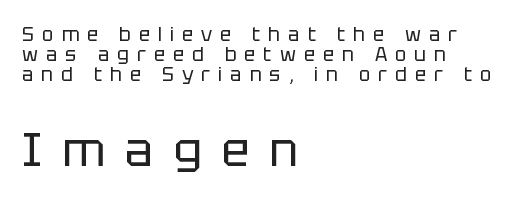
Q: Is the text bold? A: No.
Q: Is the text italic (slanted)? A: No, it is upright.
Q: Is the typeface a serif or a sans-serif typeface? A: Sans-serif.
Q: Is the text underlined? A: No.
Q: How is the paragraph aligned? A: Left-aligned.
Q: Is the spacing between letters normal or unusually wide? A: Unusually wide.
Q: Is the spacing between lines tight, normal or loose? A: Tight.
Q: Which block of text is set in a larger size, the first (top) or the second (bottom)? A: The second (bottom) one.
Q: Width (condensed, normal, or wide)? A: Normal.
Q: Stroke contrast? A: Low.
Q: x-height? A: Large.
Q: Monospaced? A: No.
